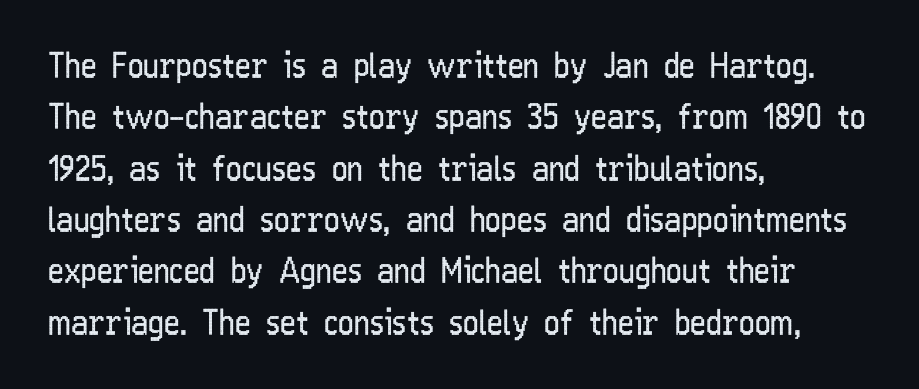
{"serif": "no", "italic": "no", "bold": "no", "weight": "regular", "width": "condensed", "stroke_contrast": "low", "x_height": "medium", "monospaced": "no", "underline": "no", "align": "left", "line_spacing": "normal", "line_spacing_ratio": 1.51, "letter_spacing": "normal", "letter_spacing_em": 0.0, "glyph_px": 34}
